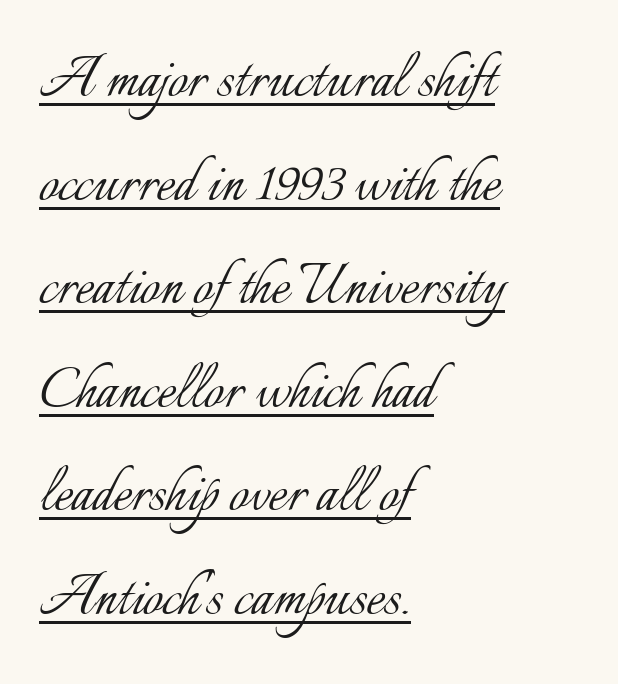
{"bold": "no", "weight": "light", "width": "normal", "stroke_contrast": "low", "x_height": "small", "monospaced": "no", "underline": "yes", "align": "left", "line_spacing": "normal", "line_spacing_ratio": 1.48, "letter_spacing": "normal", "letter_spacing_em": 0.0, "glyph_px": 70}
